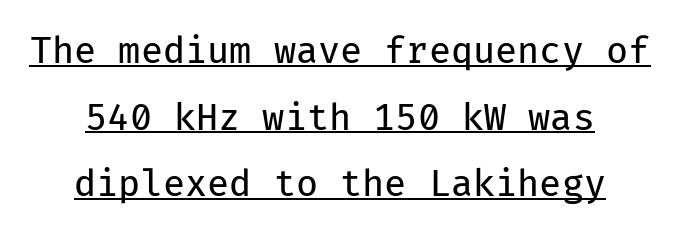
Ordinary non-slanted type is in use. The rendering uses typewriter-style spacing with identical character cells. Caption: standard tracking, unaltered. No feet cap the strokes, marking this as sans-serif type.
